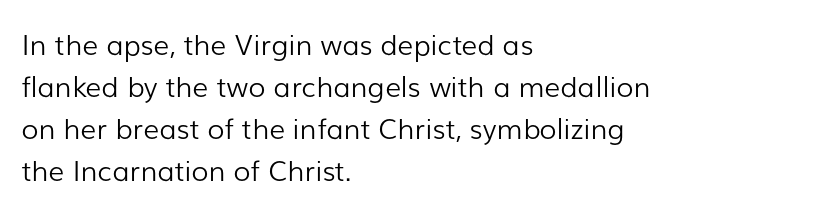
{"serif": "no", "italic": "no", "bold": "no", "weight": "light", "width": "normal", "stroke_contrast": "low", "x_height": "medium", "monospaced": "no", "underline": "no", "align": "left", "line_spacing": "normal", "line_spacing_ratio": 1.5, "letter_spacing": "normal", "letter_spacing_em": 0.0, "glyph_px": 28}
